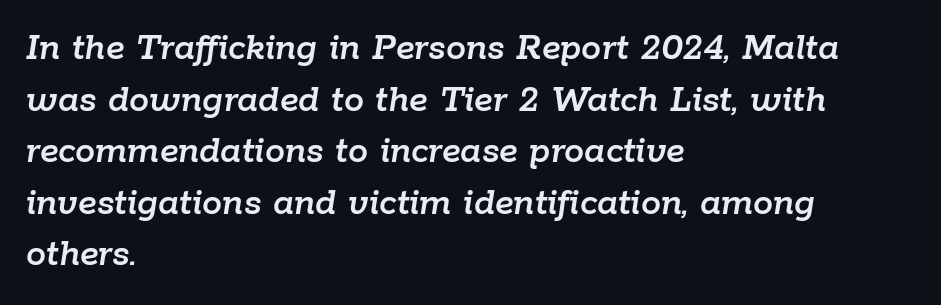
Q: Is the text italic (slanted)? A: Yes, it leans right by about 9 degrees.
Q: Is the text underlined? A: No.
Q: How is the paragraph aligned? A: Left-aligned.
Q: Is the spacing between letters normal or unusually wide? A: Normal.
Q: Is the spacing between lines tight, normal or loose? A: Normal.
Q: Width (condensed, normal, or wide)? A: Normal.
Q: Stroke contrast? A: Low.
Q: x-height? A: Medium.
Q: Monospaced? A: No.
